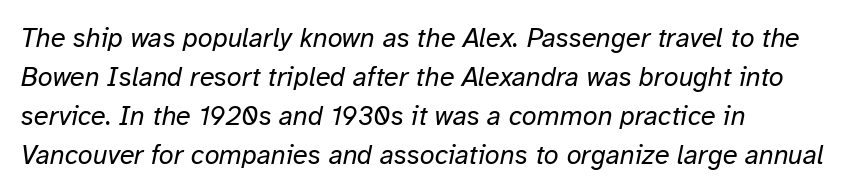
The image shows 27 px text type, italic (leaning right); set left-aligned, normal line spacing (1.45x), normal letter spacing, not underlined.
